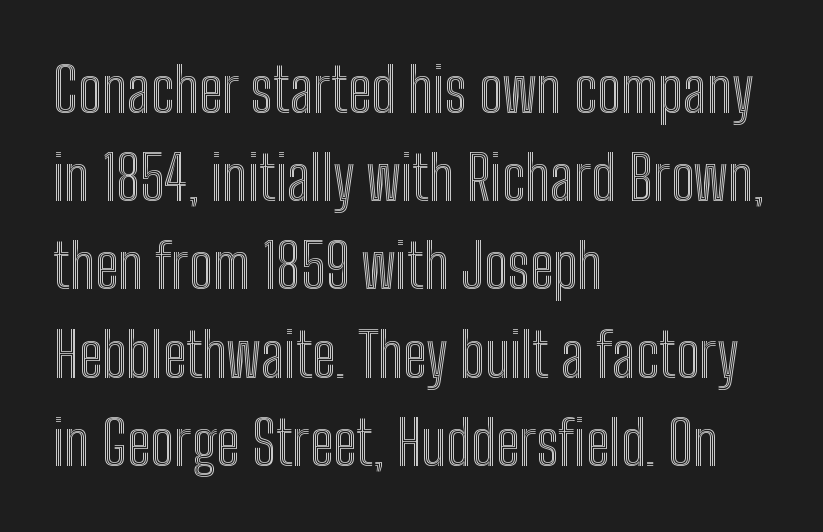
The image shows 60 px condensed type, upright; set left-aligned, normal line spacing (1.47x), normal letter spacing, not underlined; a medium x-height.
